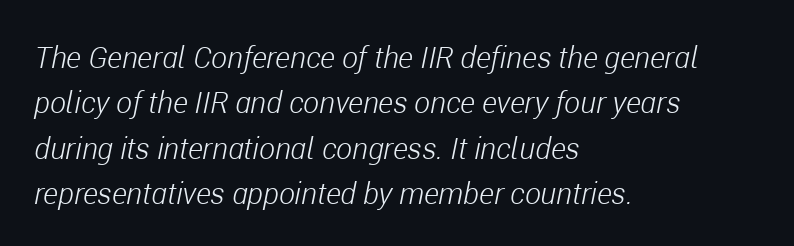
{"italic": "yes", "lean": "right", "slant_degrees": 11, "bold": "no", "weight": "light", "width": "condensed", "stroke_contrast": "low", "x_height": "medium", "monospaced": "no", "underline": "no", "align": "left", "line_spacing": "normal", "line_spacing_ratio": 1.51, "letter_spacing": "normal", "letter_spacing_em": 0.0, "glyph_px": 30}
